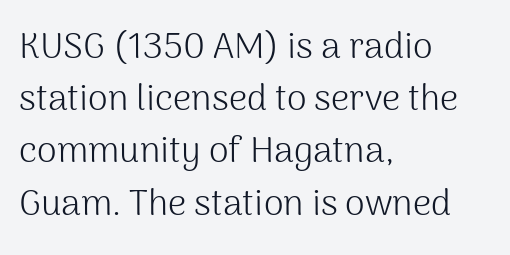
The image shows 36 px light sans-serif type, upright; set left-aligned, normal line spacing (1.45x), normal letter spacing, not underlined; medium stroke contrast and a medium x-height.
